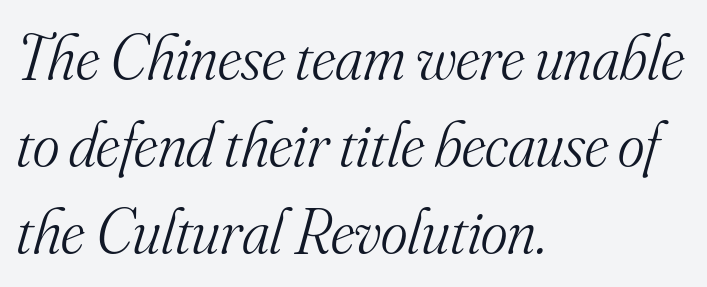
Q: Is the text bold? A: No.
Q: Is the text italic (slanted)? A: Yes, it leans right by about 16 degrees.
Q: Is the typeface a serif or a sans-serif typeface? A: Serif.
Q: Is the text underlined? A: No.
Q: How is the paragraph aligned? A: Left-aligned.
Q: Is the spacing between letters normal or unusually wide? A: Normal.
Q: Is the spacing between lines tight, normal or loose? A: Normal.
Q: Width (condensed, normal, or wide)? A: Normal.
Q: Stroke contrast? A: Medium.
Q: x-height? A: Small.
Q: Monospaced? A: No.
